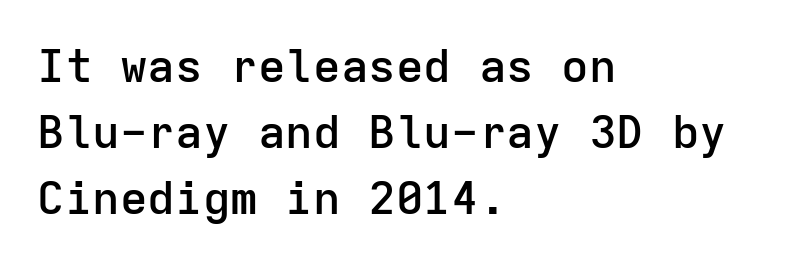
The image shows 46 px semibold sans-serif type, upright, monospaced; set left-aligned, normal line spacing (1.44x), normal letter spacing, not underlined; low stroke contrast and a medium x-height.
